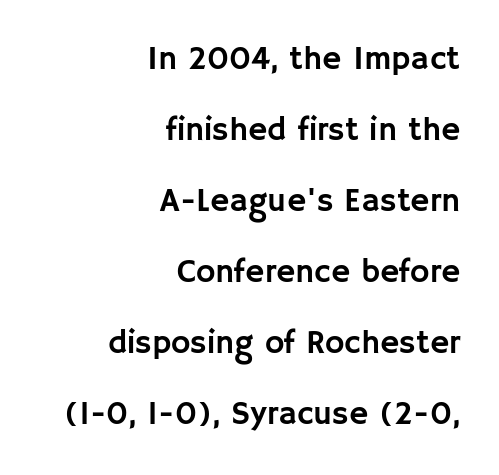
The image shows 33 px sans-serif type, upright; set right-aligned, loose line spacing (2.15x), normal letter spacing, not underlined; low stroke contrast and a large x-height.
